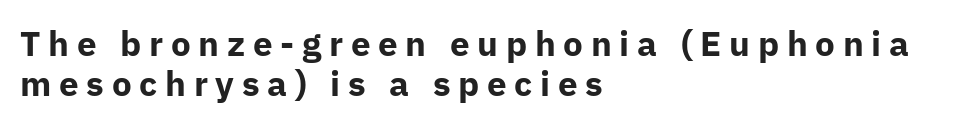
The image shows 35 px bold sans-serif type, upright; set left-aligned, tight line spacing (1.13x), unusually wide letter spacing (+0.22 em), not underlined; low stroke contrast and a medium x-height.
